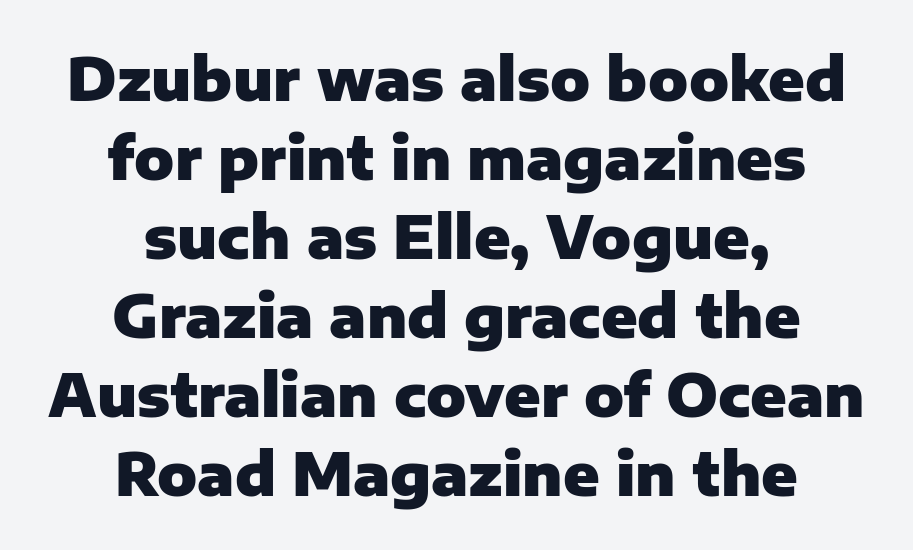
The passage shown has conventional tracking throughout. Visually the block forms a symmetrical silhouette, jagged on both flanks. The foot of each line stays bare and open. The space between consecutive lines is moderate. Upright lettering throughout. Weight check: bold — yes, fully.
